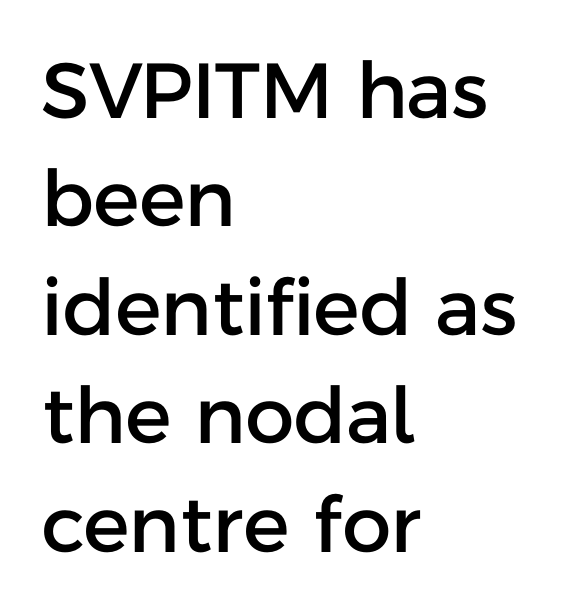
The image shows 78 px sans-serif type, upright; set left-aligned, normal line spacing (1.39x), normal letter spacing, not underlined; low stroke contrast and a medium x-height.
